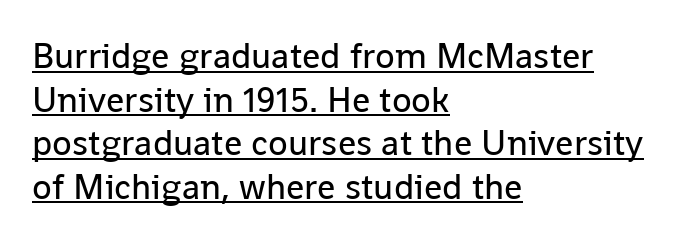
{"serif": "no", "italic": "no", "bold": "no", "weight": "regular", "width": "normal", "stroke_contrast": "low", "x_height": "medium", "monospaced": "no", "underline": "yes", "align": "left", "line_spacing_ratio": 1.21, "letter_spacing": "normal", "letter_spacing_em": 0.0, "glyph_px": 36}
